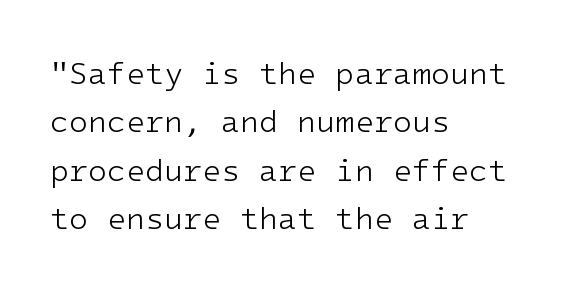
Left-aligned paragraph, ragged on the right. Lines of text with bare space underneath. Weight class: somewhere from thin through regular. Honestly, the row spacing looks completely unremarkable. Letterform terminals end flat and unadorned throughout the passage.
